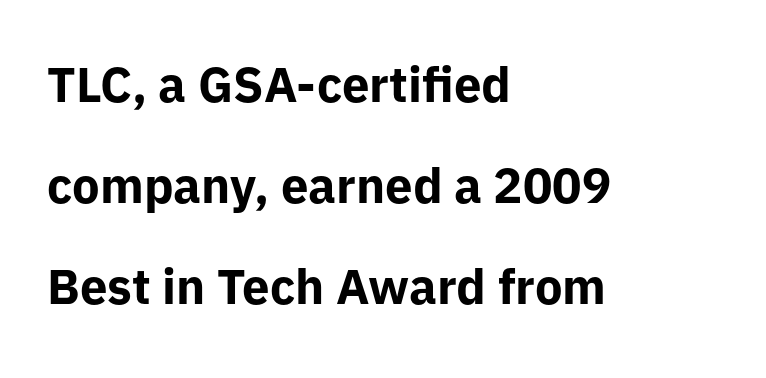
Q: Is the text bold? A: Yes.
Q: Is the text italic (slanted)? A: No, it is upright.
Q: Is the typeface a serif or a sans-serif typeface? A: Sans-serif.
Q: Is the text underlined? A: No.
Q: How is the paragraph aligned? A: Left-aligned.
Q: Is the spacing between letters normal or unusually wide? A: Normal.
Q: Is the spacing between lines tight, normal or loose? A: Loose.
Q: Width (condensed, normal, or wide)? A: Normal.
Q: Stroke contrast? A: Low.
Q: x-height? A: Medium.
Q: Monospaced? A: No.
